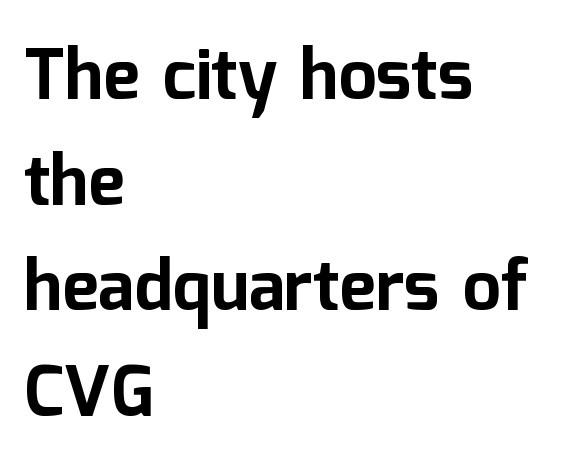
{"serif": "no", "italic": "no", "bold": "yes", "weight": "bold", "width": "normal", "stroke_contrast": "low", "x_height": "medium", "monospaced": "no", "underline": "no", "align": "left", "line_spacing": "normal", "line_spacing_ratio": 1.53, "letter_spacing": "normal", "letter_spacing_em": 0.0, "glyph_px": 69}
